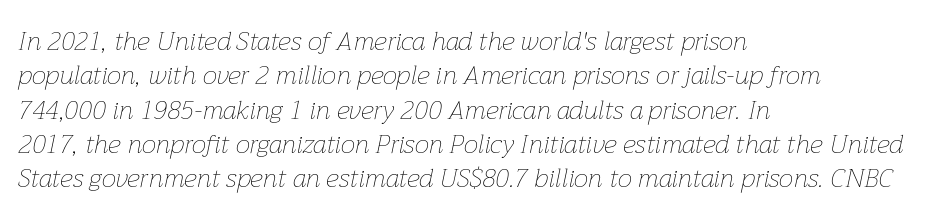
Q: Is the text bold? A: No.
Q: Is the text italic (slanted)? A: Yes, it leans right by about 12 degrees.
Q: Is the text underlined? A: No.
Q: How is the paragraph aligned? A: Left-aligned.
Q: Is the spacing between letters normal or unusually wide? A: Normal.
Q: Is the spacing between lines tight, normal or loose? A: Normal.
